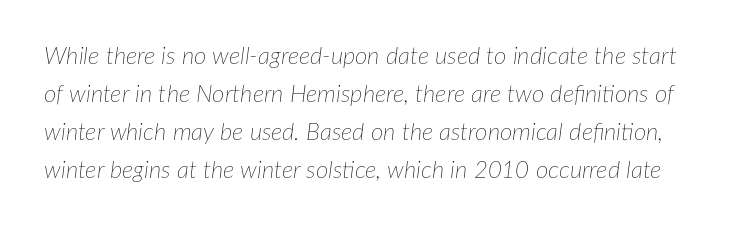
{"italic": "yes", "lean": "right", "slant_degrees": 7, "bold": "no", "underline": "no", "line_spacing": "normal", "line_spacing_ratio": 1.58, "letter_spacing": "normal", "letter_spacing_em": 0.0, "glyph_px": 24}
